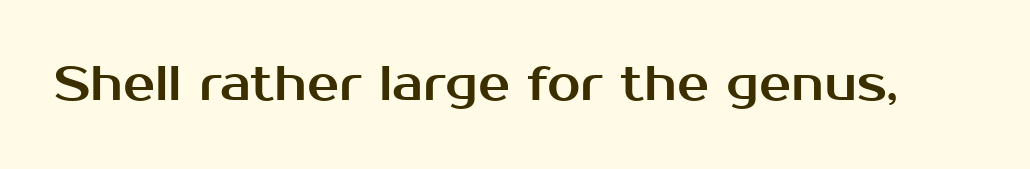
The image shows 48 px sans-serif type, upright; set normal letter spacing, not underlined; medium stroke contrast and a medium x-height.
